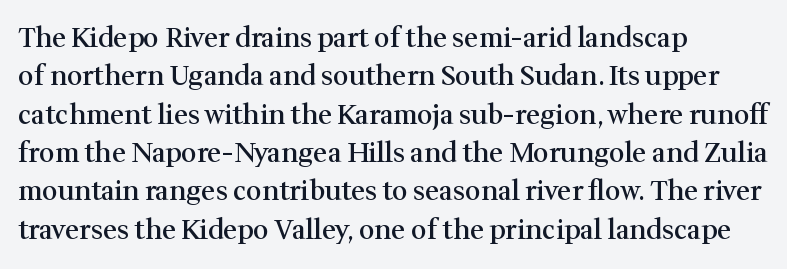
{"italic": "no", "bold": "semi", "underline": "no", "align": "left", "line_spacing": "normal", "line_spacing_ratio": 1.42, "letter_spacing": "normal", "letter_spacing_em": 0.0, "glyph_px": 27}
